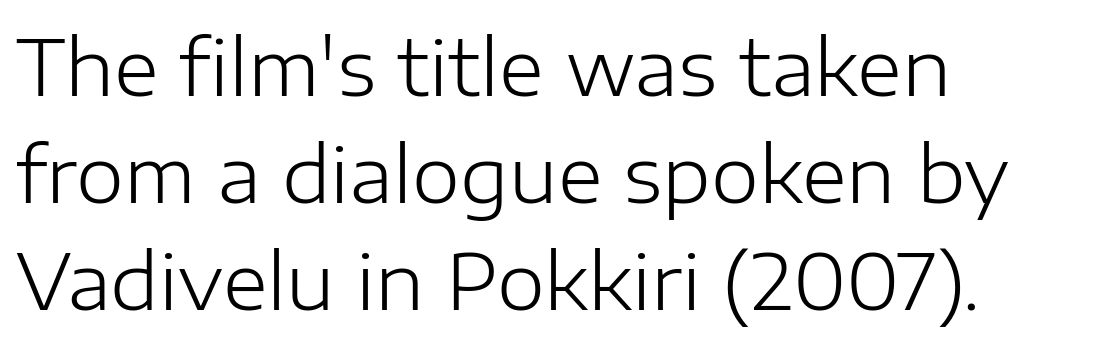
{"serif": "no", "italic": "no", "bold": "no", "weight": "light", "width": "normal", "stroke_contrast": "low", "x_height": "medium", "monospaced": "no", "underline": "no", "align": "left", "line_spacing": "normal", "line_spacing_ratio": 1.39, "letter_spacing": "normal", "letter_spacing_em": 0.0, "glyph_px": 77}
